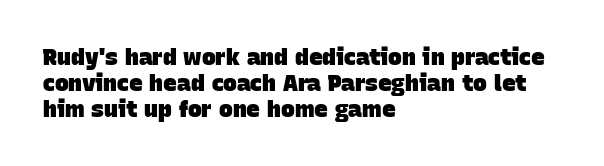
The image shows 23 px bold type; set left-aligned, tight line spacing (1.13x), normal letter spacing, not underlined.
